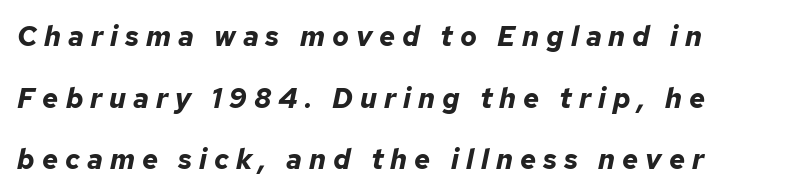
The image shows 28 px bold type, italic (leaning right); set loose line spacing (2.2x), unusually wide letter spacing (+0.25 em), not underlined; low stroke contrast and a medium x-height.
